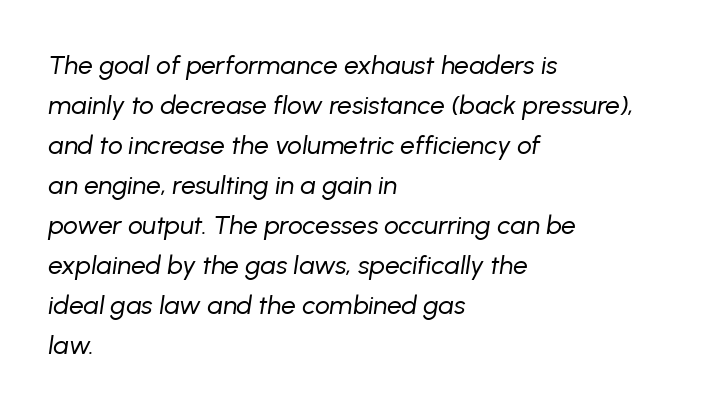
{"italic": "yes", "lean": "right", "slant_degrees": 8, "bold": "no", "underline": "no", "align": "left", "line_spacing": "normal", "line_spacing_ratio": 1.54, "letter_spacing": "normal", "letter_spacing_em": 0.0, "glyph_px": 26}
